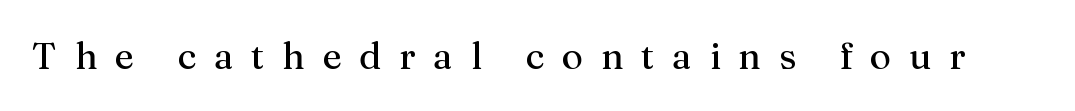
The image shows 37 px regular-weight serif type, upright; set unusually wide letter spacing (+0.48 em), not underlined; medium stroke contrast and a medium x-height.
